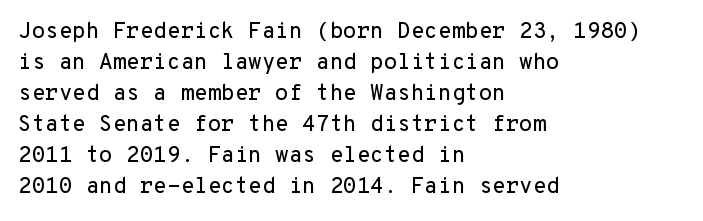
The image shows 22 px text type, upright; set left-aligned, normal line spacing (1.41x), normal letter spacing, not underlined.
